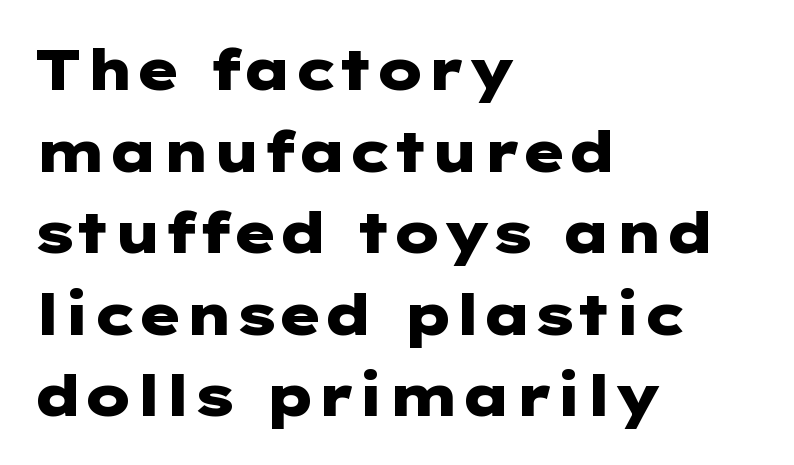
{"serif": "no", "italic": "no", "bold": "yes", "weight": "heavy", "width": "wide", "stroke_contrast": "low", "x_height": "medium", "underline": "no", "align": "left", "line_spacing": "normal", "line_spacing_ratio": 1.43, "letter_spacing": "normal", "letter_spacing_em": 0.0, "glyph_px": 57}
